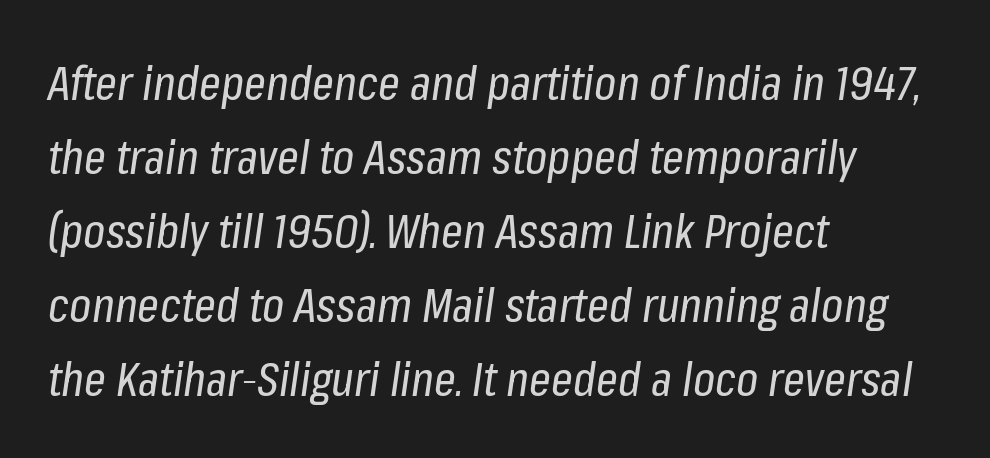
{"italic": "yes", "lean": "right", "slant_degrees": 8, "bold": "no", "weight": "regular", "width": "condensed", "stroke_contrast": "low", "x_height": "medium", "monospaced": "no", "underline": "no", "align": "left", "line_spacing": "normal", "line_spacing_ratio": 1.54, "letter_spacing": "normal", "letter_spacing_em": 0.0, "glyph_px": 48}
